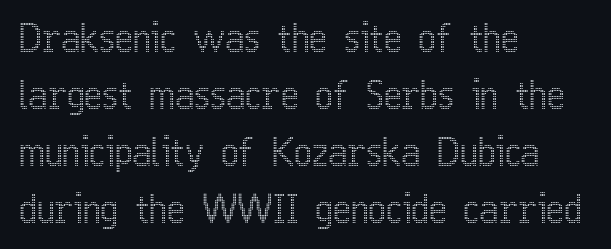
When letters stand straight like this, we call the style roman or upright. Tracking here is standard; glyphs follow each other at the usual distance. Notice how descenders clear the ascenders below comfortably — that's standard leading. Spacing verdict: proportional, widths tailored to each character. The rag falls on the right side of this text block.
